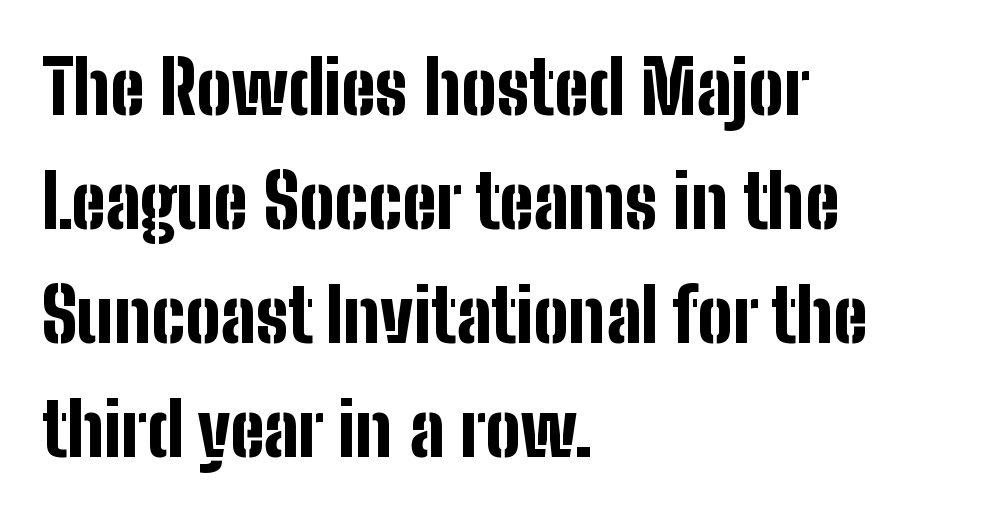
{"serif": "no", "italic": "no", "bold": "yes", "weight": "bold", "width": "condensed", "stroke_contrast": "low", "x_height": "medium", "monospaced": "no", "underline": "no", "align": "left", "line_spacing": "normal", "line_spacing_ratio": 1.54, "letter_spacing": "normal", "letter_spacing_em": 0.0, "glyph_px": 74}
